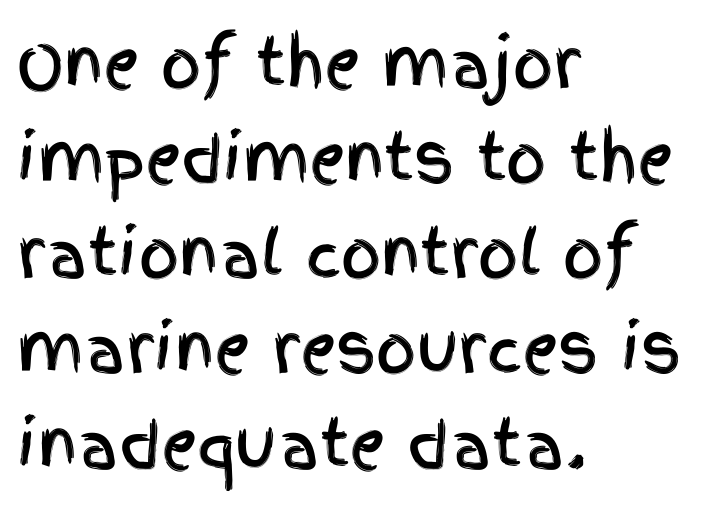
The paragraph has a hard left edge and a soft right edge. A typesetter would call this proportional, since set widths differ per character. The specimen reads as upright at a glance. The rows are spaced the way most documents space them.
